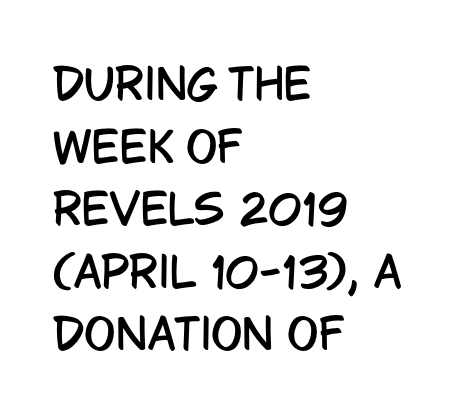
Is this a fixed-width face? No — the glyphs have proportional, varying widths. Tracking value appears to be zero — textbook default spacing. What's the leading like? Ordinary, nothing unusual. Words float on clear page, feet unadorned. A typesetter would label this face a sans.
